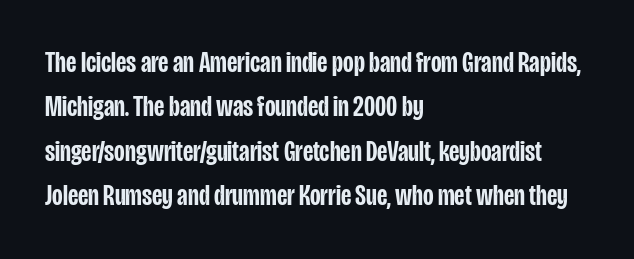
Q: Is the text bold? A: Semi-bold.
Q: Is the text italic (slanted)? A: No, it is upright.
Q: Is the typeface a serif or a sans-serif typeface? A: Sans-serif.
Q: Is the text underlined? A: No.
Q: How is the paragraph aligned? A: Left-aligned.
Q: Is the spacing between letters normal or unusually wide? A: Normal.
Q: Is the spacing between lines tight, normal or loose? A: Normal.
Q: Width (condensed, normal, or wide)? A: Condensed.
Q: Stroke contrast? A: Low.
Q: x-height? A: Large.
Q: Monospaced? A: No.
